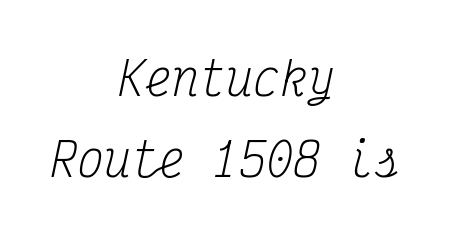
{"serif": "yes", "italic": "yes", "lean": "right", "slant_degrees": 12, "bold": "no", "weight": "regular", "width": "condensed", "stroke_contrast": "medium", "x_height": "medium", "monospaced": "yes", "underline": "no", "align": "center", "line_spacing_ratio": 1.8, "letter_spacing": "normal", "letter_spacing_em": 0.0, "glyph_px": 45}
